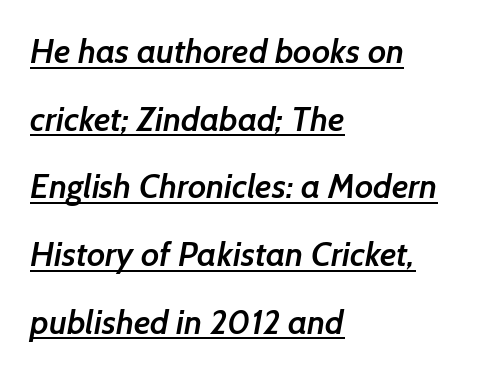
Stroke thickness is moderately raised; the sample reads as semibold. How would I describe the line gaps? Wide and relaxed. Teacher's note: observe the even left margin — that is flush-left alignment. The sample's only ornament is a line tracing under the words.
